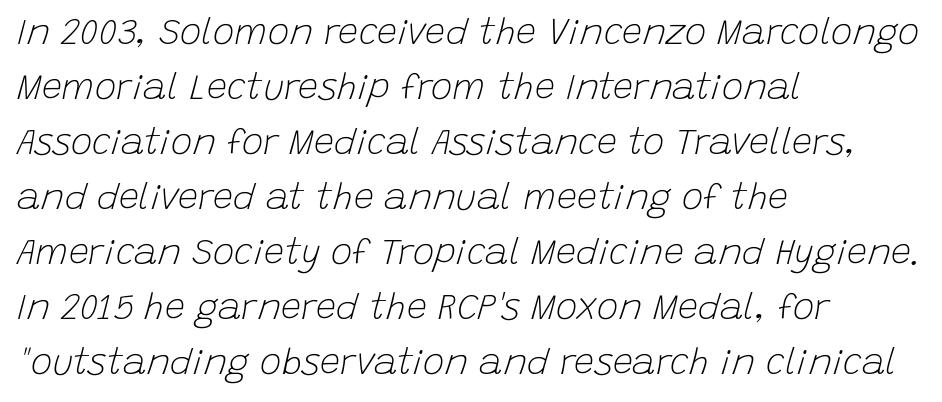
{"italic": "yes", "lean": "right", "slant_degrees": 15, "bold": "no", "weight": "light", "width": "normal", "stroke_contrast": "low", "x_height": "large", "monospaced": "no", "underline": "no", "align": "left", "line_spacing": "normal", "line_spacing_ratio": 1.53, "letter_spacing": "normal", "letter_spacing_em": 0.0, "glyph_px": 36}
